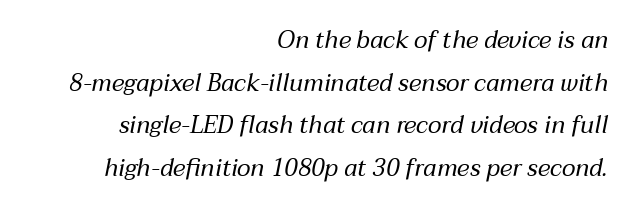
Q: Is the text bold? A: No.
Q: Is the text italic (slanted)? A: Yes, it leans right by about 12 degrees.
Q: Is the text underlined? A: No.
Q: How is the paragraph aligned? A: Right-aligned.
Q: Is the spacing between letters normal or unusually wide? A: Normal.
